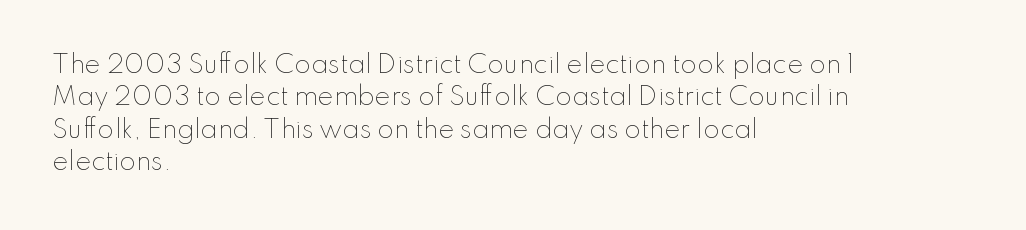
Q: Is the text bold? A: No.
Q: Is the text italic (slanted)? A: No, it is upright.
Q: Is the text underlined? A: No.
Q: How is the paragraph aligned? A: Left-aligned.
Q: Is the spacing between letters normal or unusually wide? A: Normal.
Q: Is the spacing between lines tight, normal or loose? A: Normal.
